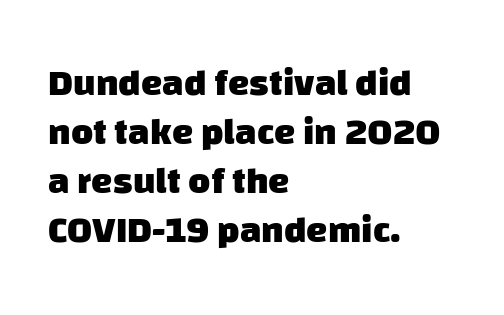
{"serif": "no", "bold": "yes", "weight": "heavy", "width": "normal", "stroke_contrast": "low", "x_height": "large", "monospaced": "no", "underline": "no", "align": "left", "line_spacing": "normal", "line_spacing_ratio": 1.29, "letter_spacing": "normal", "letter_spacing_em": 0.0, "glyph_px": 38}
